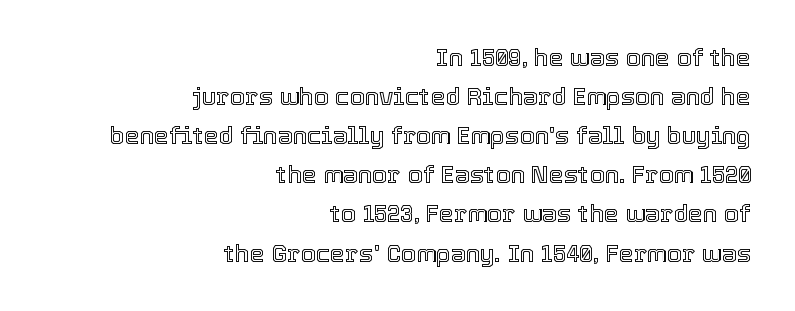
{"italic": "no", "underline": "no", "align": "right", "line_spacing": "normal", "line_spacing_ratio": 1.63, "letter_spacing": "normal", "letter_spacing_em": 0.0, "glyph_px": 24}
